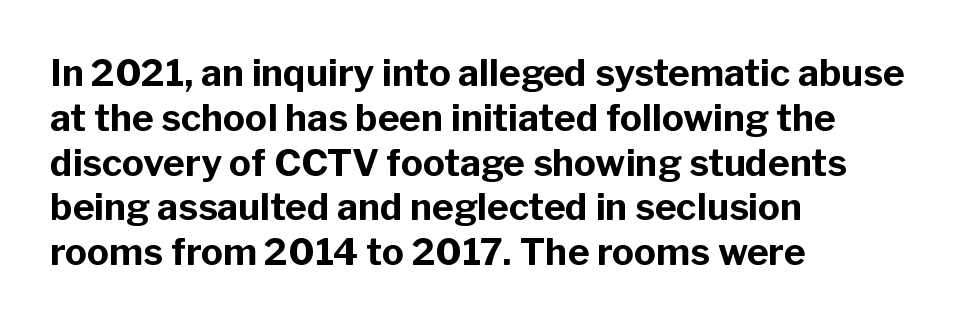
The image shows 37 px bold sans-serif type, upright; set left-aligned, line spacing 1.21x, normal letter spacing, not underlined; low stroke contrast and a medium x-height.
